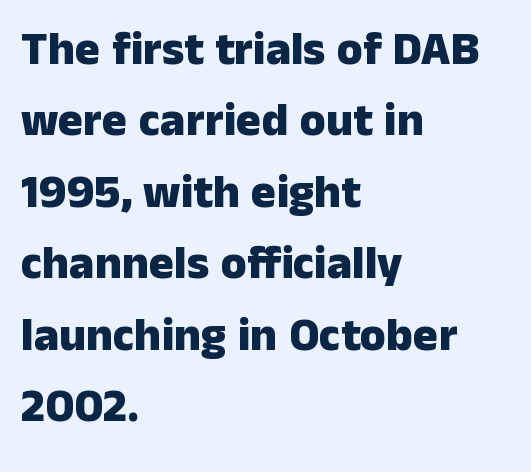
The image shows 47 px heavy sans-serif type, upright; set left-aligned, normal line spacing (1.52x), normal letter spacing, not underlined; low stroke contrast and a medium x-height.
